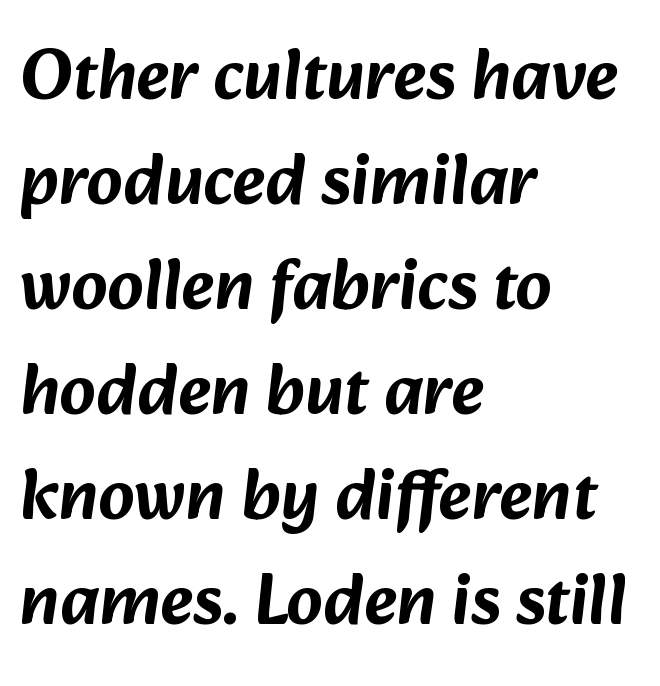
{"serif": "no", "width": "normal", "stroke_contrast": "low", "x_height": "medium", "monospaced": "no", "underline": "no", "align": "left", "line_spacing": "normal", "line_spacing_ratio": 1.48, "letter_spacing": "normal", "letter_spacing_em": 0.0, "glyph_px": 71}
